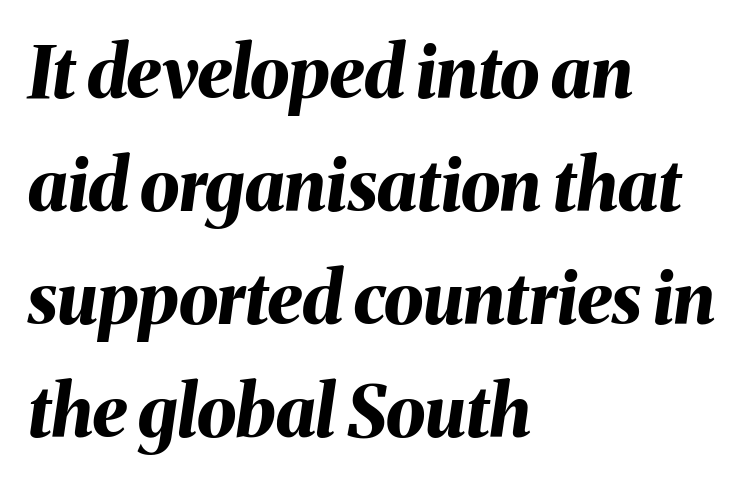
Q: Is the text bold? A: Yes.
Q: Is the text italic (slanted)? A: Yes, it leans right by about 8 degrees.
Q: Is the text underlined? A: No.
Q: How is the paragraph aligned? A: Left-aligned.
Q: Is the spacing between letters normal or unusually wide? A: Normal.
Q: Is the spacing between lines tight, normal or loose? A: Normal.
Q: Width (condensed, normal, or wide)? A: Normal.
Q: Stroke contrast? A: Medium.
Q: x-height? A: Medium.
Q: Monospaced? A: No.
